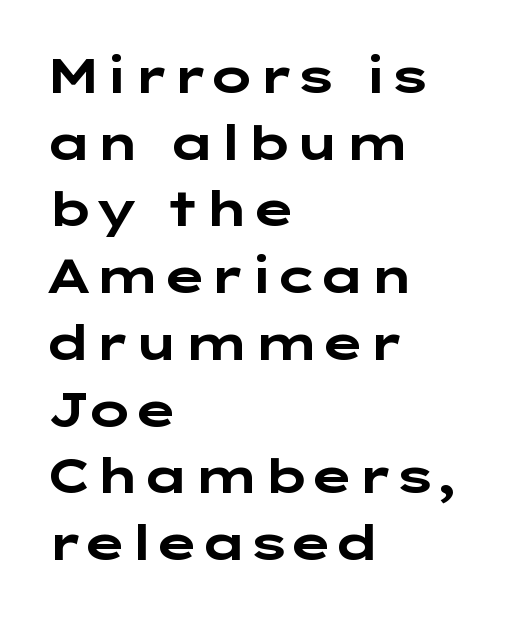
{"serif": "no", "italic": "no", "bold": "yes", "weight": "bold", "width": "wide", "stroke_contrast": "low", "x_height": "medium", "underline": "no", "align": "left", "line_spacing": "normal", "line_spacing_ratio": 1.39, "letter_spacing": "normal", "letter_spacing_em": 0.0, "glyph_px": 48}
